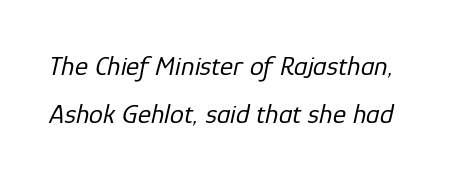
The face used here is proportionally spaced, like ordinary book or web type. Between one letter and the next there's only the usual sliver of space. The letterforms sit at book weight or below. The typography opts for an oblique posture over an upright one. The foot of each line stays bare and open.
